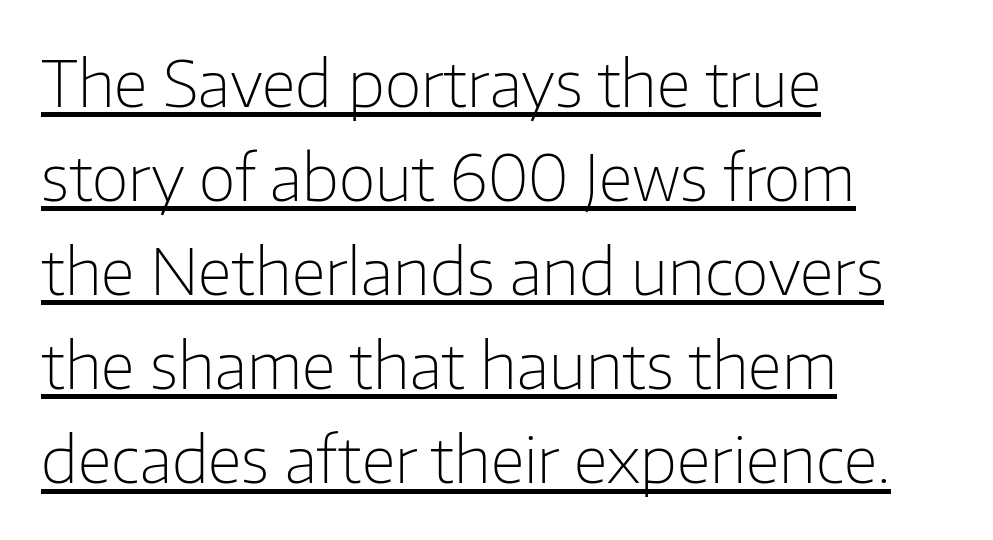
The image shows 64 px light sans-serif type, upright; set left-aligned, normal line spacing (1.47x), normal letter spacing, underlined; low stroke contrast and a medium x-height.
